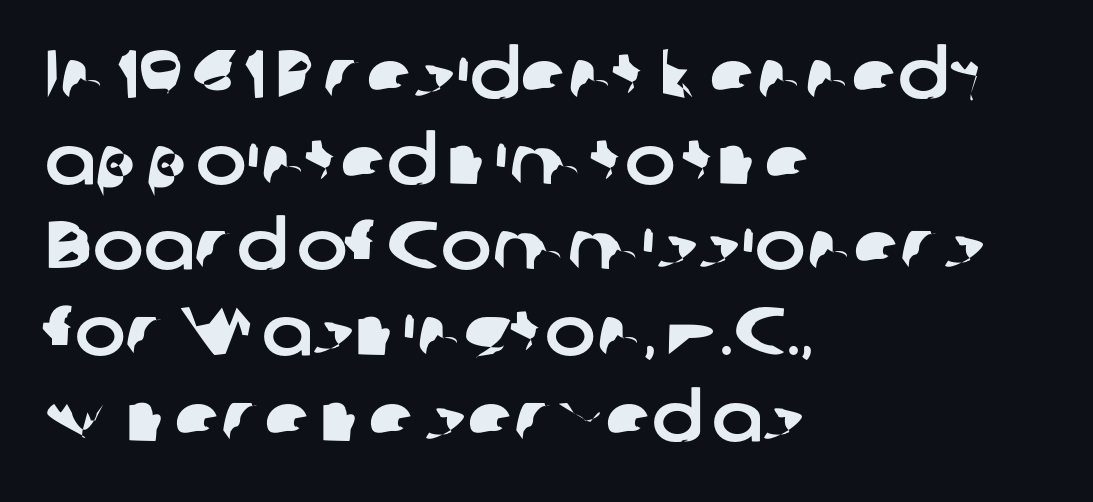
{"serif": "no", "width": "normal", "stroke_contrast": "low", "x_height": "medium", "monospaced": "no", "underline": "no", "align": "left", "line_spacing": "normal", "line_spacing_ratio": 1.26, "letter_spacing": "normal", "letter_spacing_em": 0.0, "glyph_px": 68}
